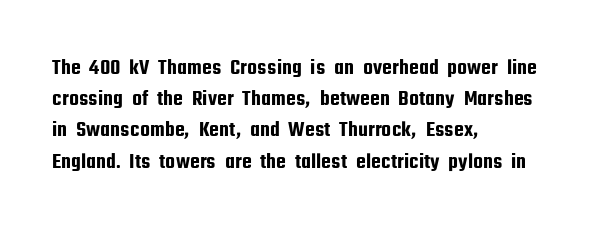
Nope, not italic — everything's standing straight. You could call the tracking neutral — neither tight nor loose. Descenders hang freely into open space. Vertical spacing — default. The compositor pushed each line to the left boundary.
